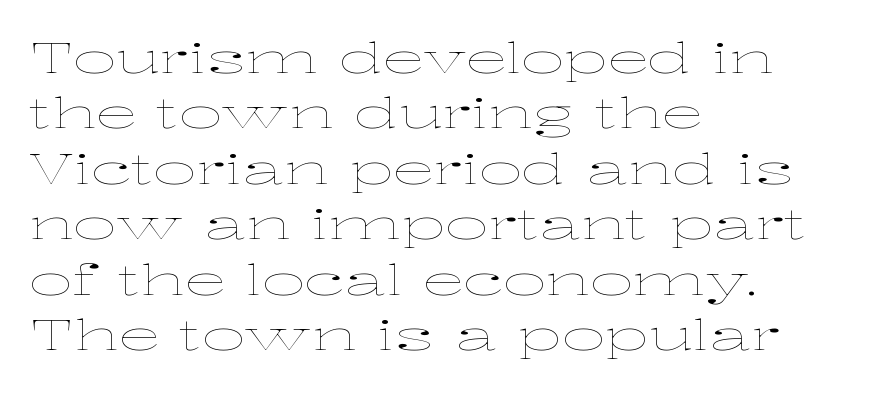
Rendered with straight, roman letterforms. Standard letterfit; no display-style spreading of the glyphs. The strokes carry an ordinary text weight at most. Horizontal bands of white between lines are of average thickness.
